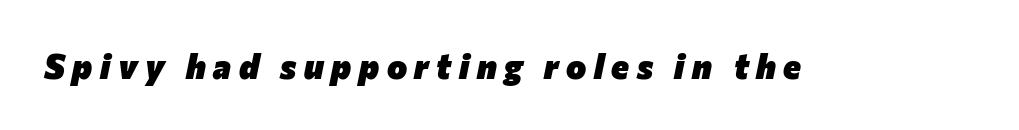
Q: Is the text bold? A: Yes.
Q: Is the text italic (slanted)? A: Yes, it leans right by about 12 degrees.
Q: Is the text underlined? A: No.
Q: Is the spacing between letters normal or unusually wide? A: Unusually wide.
Q: Width (condensed, normal, or wide)? A: Normal.
Q: Stroke contrast? A: Low.
Q: x-height? A: Medium.
Q: Monospaced? A: No.
